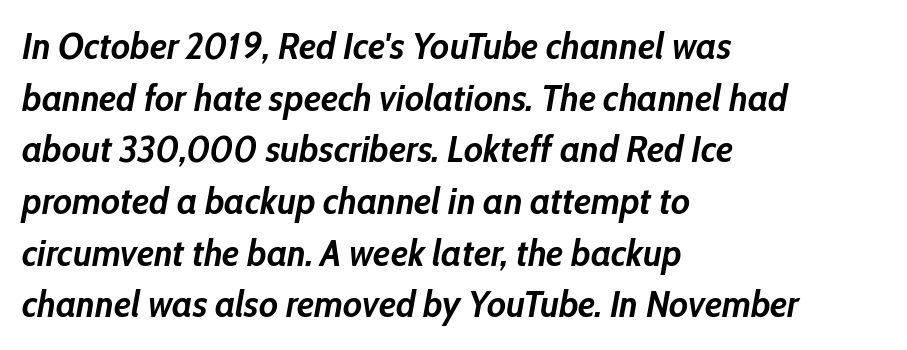
Q: Is the text bold? A: Yes.
Q: Is the text italic (slanted)? A: Yes, it leans right by about 10 degrees.
Q: Is the text underlined? A: No.
Q: How is the paragraph aligned? A: Left-aligned.
Q: Is the spacing between letters normal or unusually wide? A: Normal.
Q: Is the spacing between lines tight, normal or loose? A: Normal.
Q: Width (condensed, normal, or wide)? A: Condensed.
Q: Stroke contrast? A: Low.
Q: x-height? A: Medium.
Q: Monospaced? A: No.
